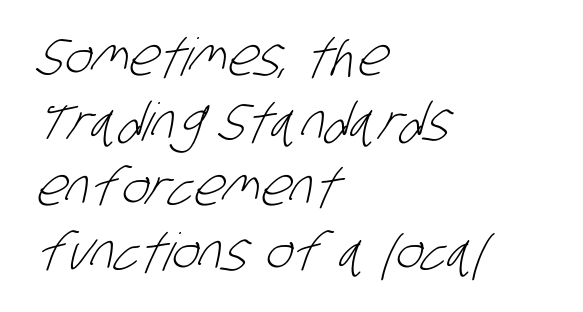
The image shows 52 px light, condensed sans-serif type; set left-aligned, normal line spacing (1.25x), normal letter spacing, not underlined; low stroke contrast and a large x-height.
